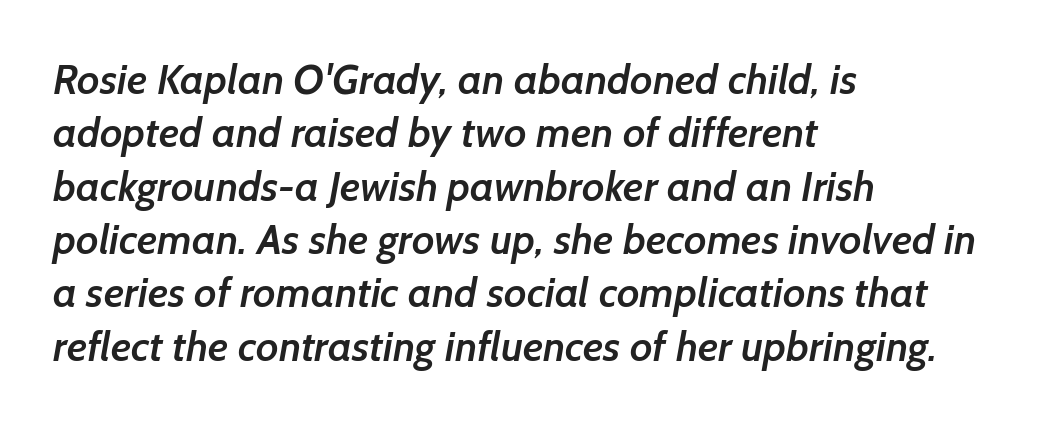
{"serif": "no", "bold": "semi", "weight": "semibold", "width": "normal", "stroke_contrast": "low", "x_height": "medium", "monospaced": "no", "underline": "no", "align": "left", "line_spacing": "normal", "line_spacing_ratio": 1.27, "letter_spacing": "normal", "letter_spacing_em": 0.0, "glyph_px": 42}
